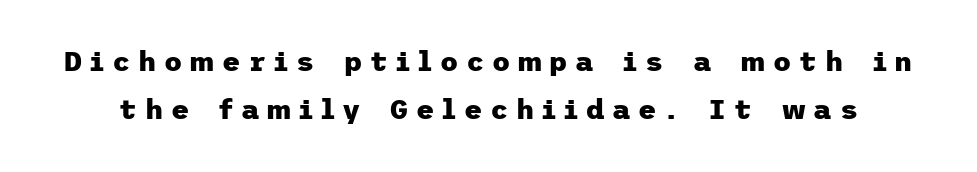
Q: Is the text bold? A: Yes.
Q: Is the text italic (slanted)? A: No, it is upright.
Q: Is the typeface a serif or a sans-serif typeface? A: Sans-serif.
Q: Is the text underlined? A: No.
Q: Is the spacing between letters normal or unusually wide? A: Unusually wide.
Q: Width (condensed, normal, or wide)? A: Normal.
Q: Stroke contrast? A: Low.
Q: x-height? A: Medium.
